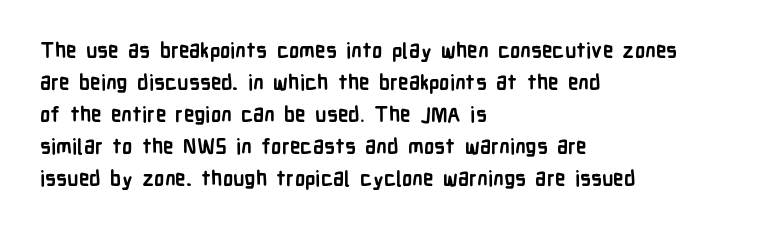
The image shows 21 px bold type, upright; set left-aligned, normal line spacing (1.52x), normal letter spacing, not underlined.
